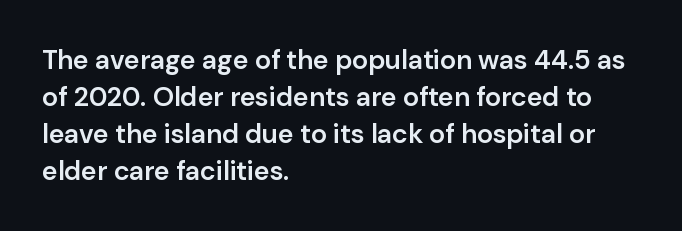
{"italic": "no", "bold": "semi", "underline": "no", "align": "left", "line_spacing": "normal", "line_spacing_ratio": 1.37, "letter_spacing": "normal", "letter_spacing_em": 0.0, "glyph_px": 27}
